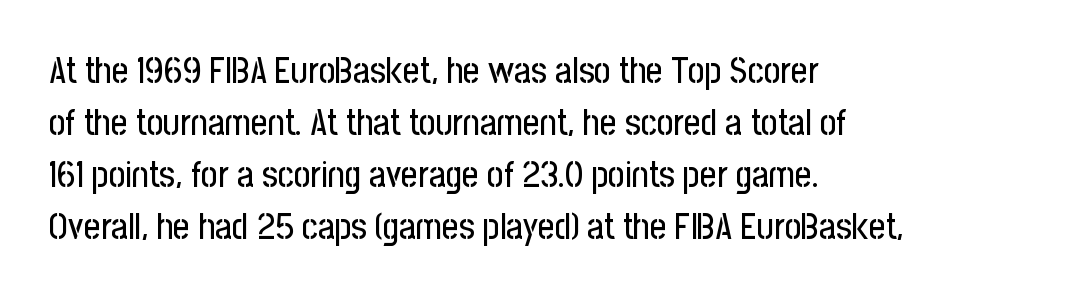
Q: Is the text italic (slanted)? A: No, it is upright.
Q: Is the typeface a serif or a sans-serif typeface? A: Sans-serif.
Q: Is the text underlined? A: No.
Q: How is the paragraph aligned? A: Left-aligned.
Q: Is the spacing between letters normal or unusually wide? A: Normal.
Q: Is the spacing between lines tight, normal or loose? A: Normal.
Q: Width (condensed, normal, or wide)? A: Condensed.
Q: Stroke contrast? A: Low.
Q: x-height? A: Medium.
Q: Monospaced? A: No.
